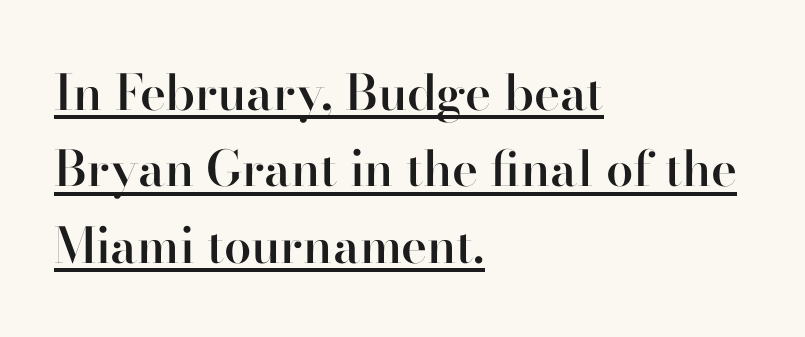
{"serif": "yes", "italic": "no", "bold": "semi", "weight": "semibold", "width": "normal", "stroke_contrast": "high", "x_height": "small", "monospaced": "no", "underline": "yes", "align": "left", "line_spacing": "normal", "line_spacing_ratio": 1.56, "letter_spacing": "normal", "letter_spacing_em": 0.0, "glyph_px": 49}
